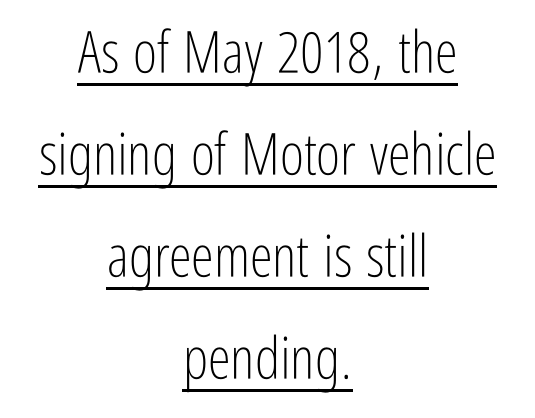
The image shows 58 px light, condensed sans-serif type, upright; set centered, line spacing 1.76x, normal letter spacing, underlined; low stroke contrast and a medium x-height.
